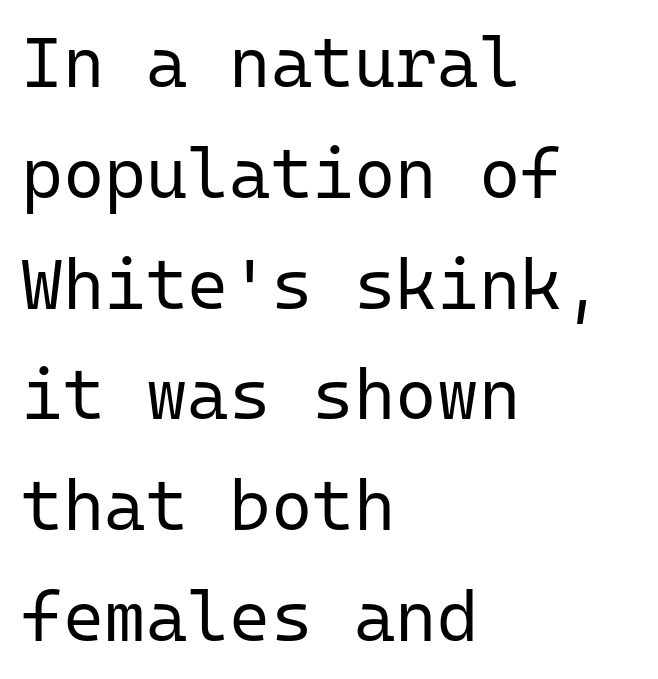
Q: Is the text bold? A: No.
Q: Is the text italic (slanted)? A: No, it is upright.
Q: Is the typeface a serif or a sans-serif typeface? A: Sans-serif.
Q: Is the text underlined? A: No.
Q: How is the paragraph aligned? A: Left-aligned.
Q: Is the spacing between letters normal or unusually wide? A: Normal.
Q: Is the spacing between lines tight, normal or loose? A: Normal.
Q: Width (condensed, normal, or wide)? A: Normal.
Q: Stroke contrast? A: Low.
Q: x-height? A: Medium.
Q: Monospaced? A: Yes.
